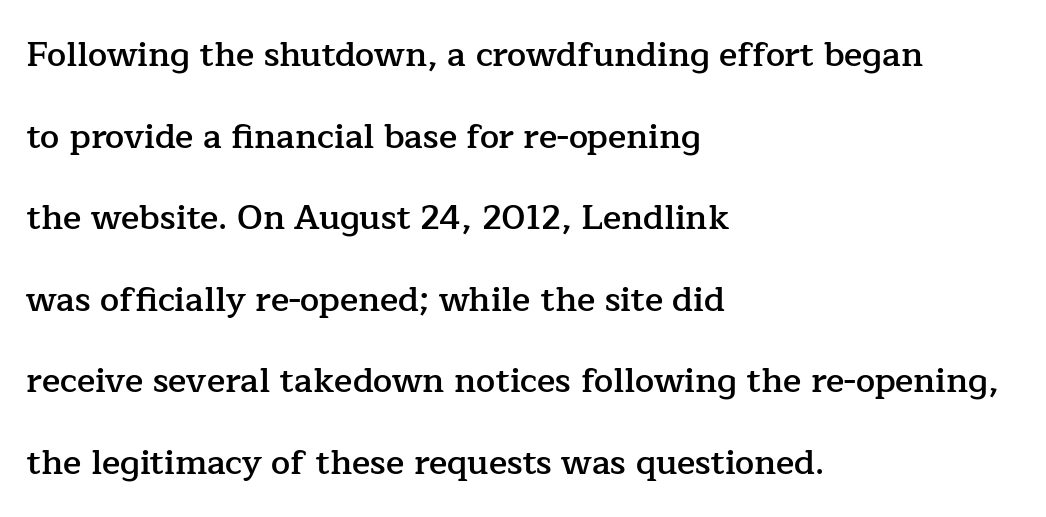
The image shows 34 px semibold serif type, upright; set left-aligned, loose line spacing (2.4x), normal letter spacing, not underlined; low stroke contrast and a medium x-height.
